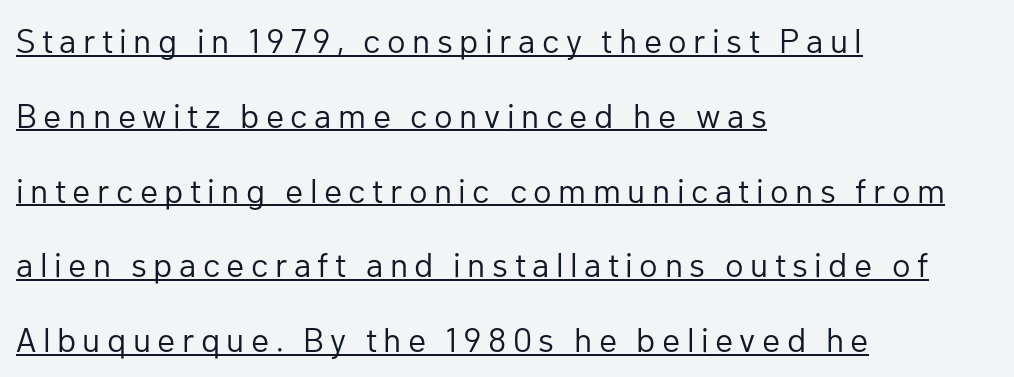
{"serif": "no", "italic": "no", "bold": "no", "weight": "regular", "width": "normal", "stroke_contrast": "low", "x_height": "medium", "monospaced": "no", "underline": "yes", "align": "left", "line_spacing": "loose", "line_spacing_ratio": 2.2, "glyph_px": 34}
